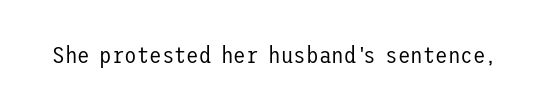
The image shows 23 px text type, upright; set normal letter spacing, not underlined.
